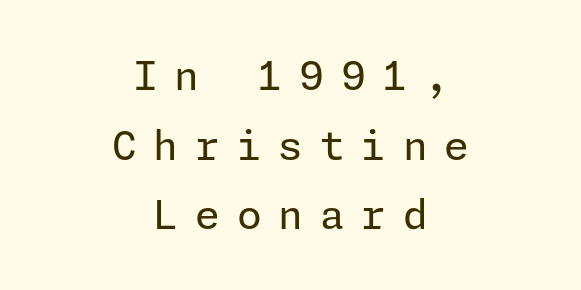
Ordinary non-slanted type is in use. Students, note that the glyphs here are deliberately spaced far apart. Underlining? Definitely not there. One-word summary of the alignment: center. Type style note: lacks serifs. This reads as an unemphasized weight, regular at the heaviest.
